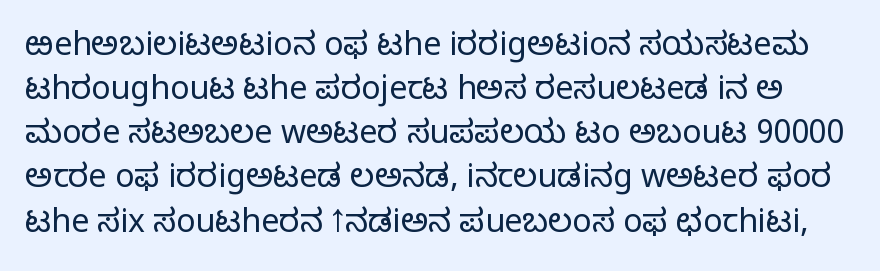
The image shows 32 px light sans-serif type, upright; set normal line spacing (1.38x), normal letter spacing, not underlined; low stroke contrast and a medium x-height.
